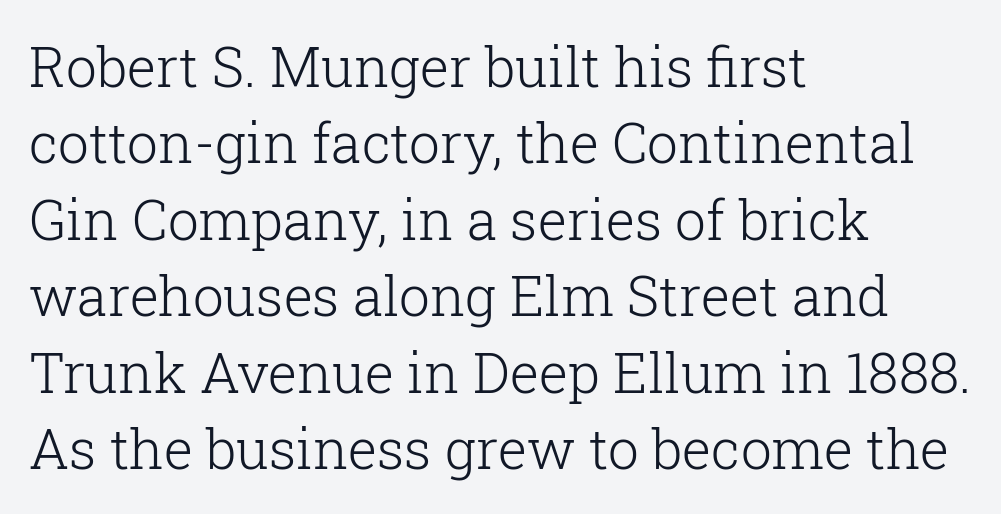
The image shows 55 px light serif type, upright; set left-aligned, normal line spacing (1.39x), normal letter spacing, not underlined; low stroke contrast and a medium x-height.
